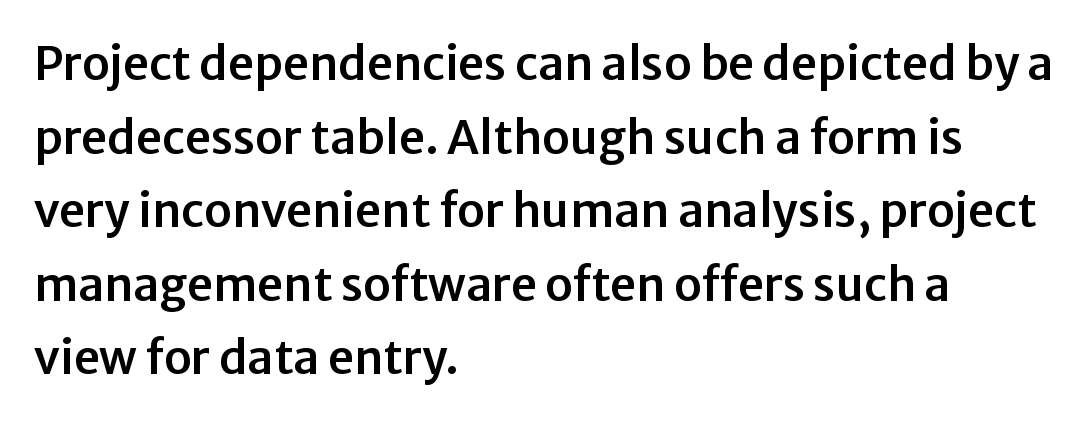
Q: Is the text italic (slanted)? A: No, it is upright.
Q: Is the typeface a serif or a sans-serif typeface? A: Sans-serif.
Q: Is the text underlined? A: No.
Q: How is the paragraph aligned? A: Left-aligned.
Q: Is the spacing between letters normal or unusually wide? A: Normal.
Q: Is the spacing between lines tight, normal or loose? A: Normal.
Q: Width (condensed, normal, or wide)? A: Normal.
Q: Stroke contrast? A: Low.
Q: x-height? A: Medium.
Q: Monospaced? A: No.
